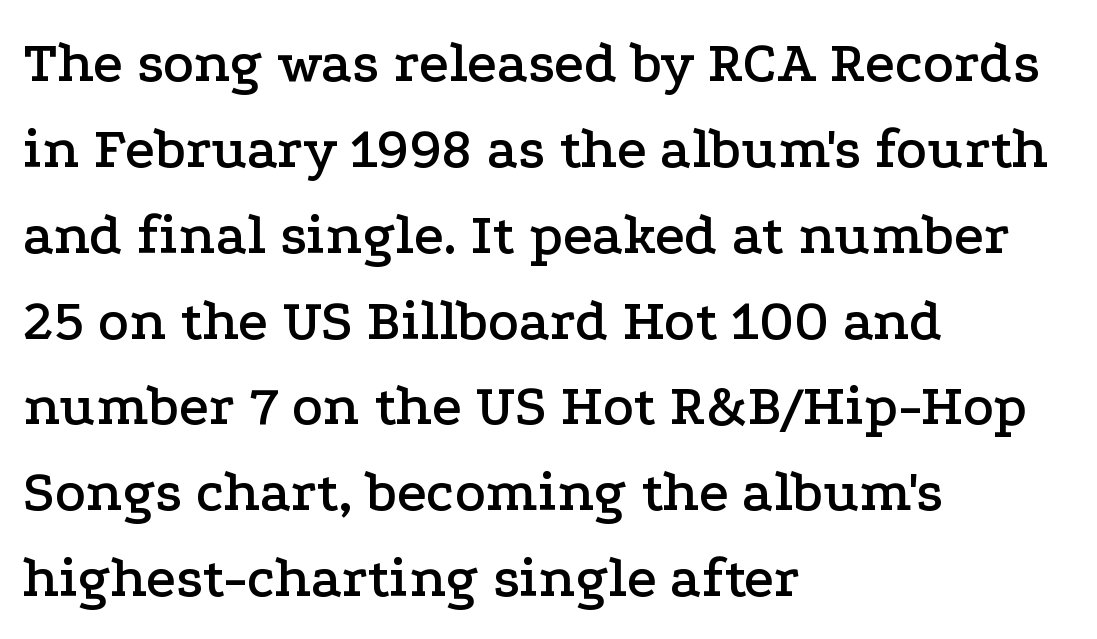
Vertical spacing — default. A clean baseline with only descenders dipping below it. Reading down the block, your eye returns to a fixed left position each line. The letters carry serifs — small finishing strokes at the ends of their stems.
